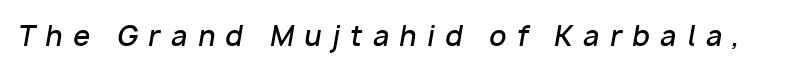
The image shows 27 px text type, italic (leaning right); set unusually wide letter spacing (+0.39 em), not underlined.
